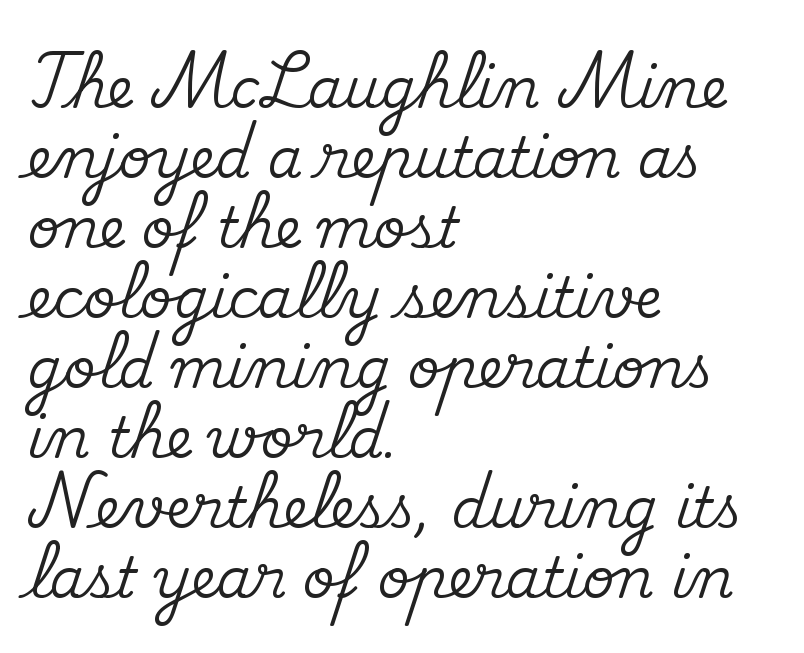
{"serif": "yes", "width": "normal", "stroke_contrast": "medium", "x_height": "small", "monospaced": "no", "underline": "no", "align": "left", "line_spacing": "normal", "line_spacing_ratio": 1.25, "letter_spacing": "normal", "letter_spacing_em": 0.0, "glyph_px": 56}
